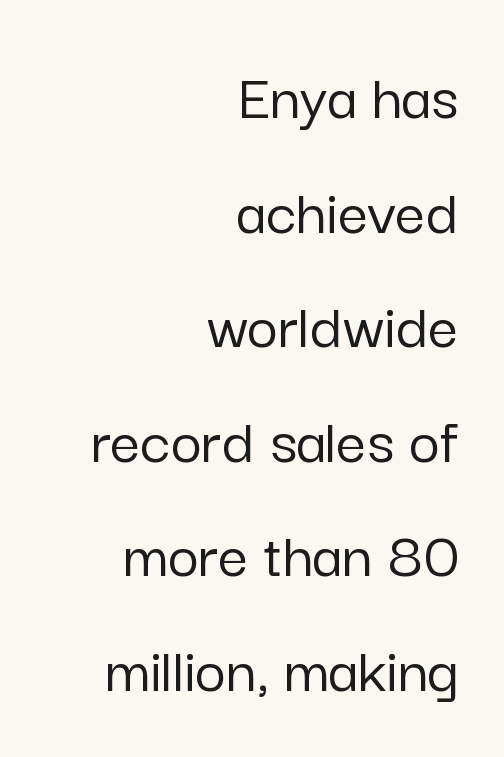
{"serif": "no", "italic": "no", "width": "normal", "stroke_contrast": "low", "x_height": "medium", "monospaced": "no", "underline": "no", "align": "right", "line_spacing_ratio": 1.71, "letter_spacing": "normal", "letter_spacing_em": 0.0, "glyph_px": 67}
